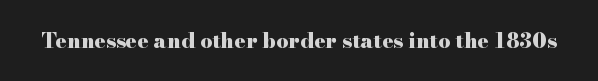
Q: Is the text bold? A: Yes.
Q: Is the text italic (slanted)? A: No, it is upright.
Q: Is the text underlined? A: No.
Q: Is the spacing between letters normal or unusually wide? A: Normal.
